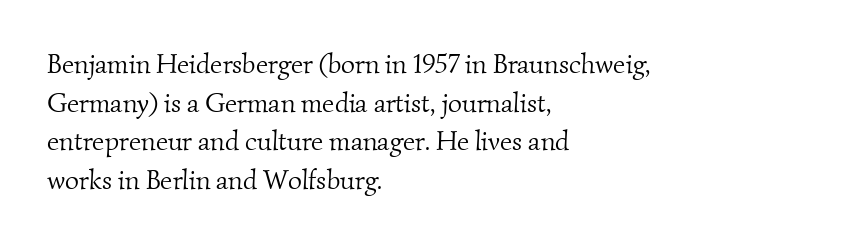
Q: Is the text bold? A: No.
Q: Is the text underlined? A: No.
Q: How is the paragraph aligned? A: Left-aligned.
Q: Is the spacing between letters normal or unusually wide? A: Normal.
Q: Is the spacing between lines tight, normal or loose? A: Normal.
